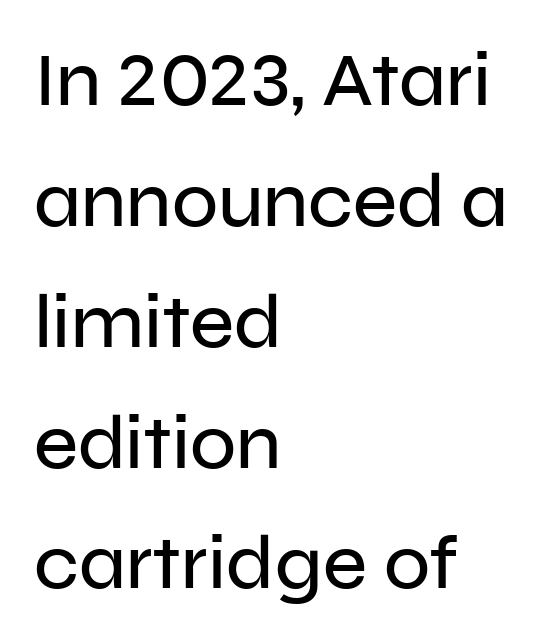
Has an underline been added? It has not. Is this a fixed-width face? No — the glyphs have proportional, varying widths. This sample uses a sans-serif face. If you measured baseline to baseline, you'd find a middling distance. Students, note that the glyphs here touch the page at normal intervals.
